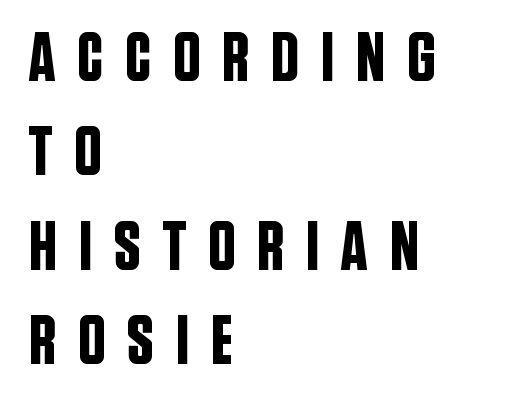
{"serif": "no", "italic": "no", "width": "condensed", "stroke_contrast": "low", "x_height": "large", "monospaced": "no", "underline": "no", "align": "left", "line_spacing": "normal", "line_spacing_ratio": 1.35, "letter_spacing": "wide", "letter_spacing_em": 0.29, "glyph_px": 70}
